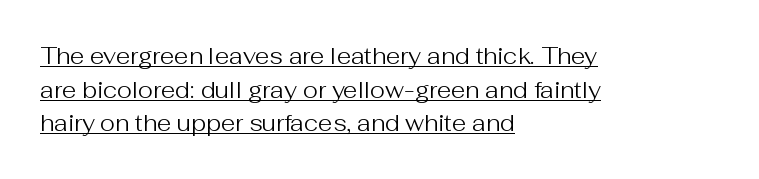
The compositor pushed each line to the left boundary. A typesetter would mark this as roman, not italic. The strokes are not fattened; the text isn't bold. No extra tracking has been applied to these lines. The specimen includes a rule beneath the text block's lines.
